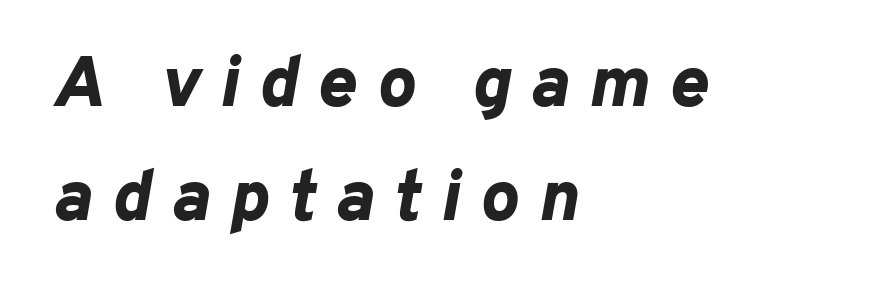
Bare-footed words on every line. The horizontal fit of the characters is loose and conspicuously gappy. Its strokes are broad and dark, the hallmark of bold type. Where is the straight margin? On the left. Interline gaps are of average width in this sample.
